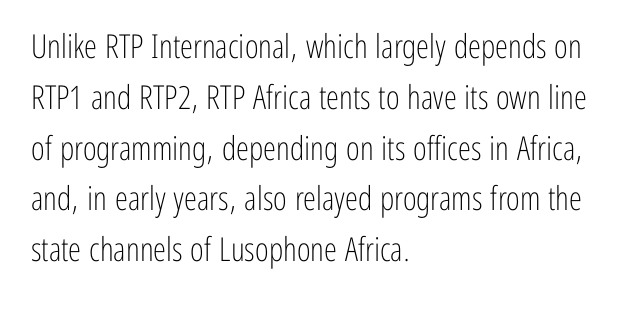
The image shows 33 px light, condensed sans-serif type, upright; set left-aligned, normal line spacing (1.54x), normal letter spacing, not underlined; low stroke contrast and a medium x-height.
